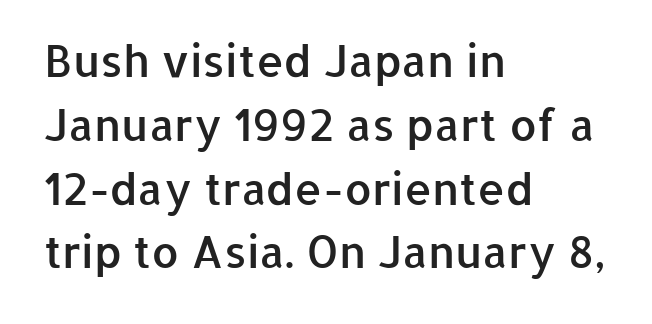
Q: Is the text bold? A: Semi-bold.
Q: Is the text italic (slanted)? A: No, it is upright.
Q: Is the typeface a serif or a sans-serif typeface? A: Sans-serif.
Q: Is the text underlined? A: No.
Q: How is the paragraph aligned? A: Left-aligned.
Q: Is the spacing between letters normal or unusually wide? A: Normal.
Q: Is the spacing between lines tight, normal or loose? A: Normal.
Q: Width (condensed, normal, or wide)? A: Normal.
Q: Stroke contrast? A: Low.
Q: x-height? A: Medium.
Q: Monospaced? A: No.
